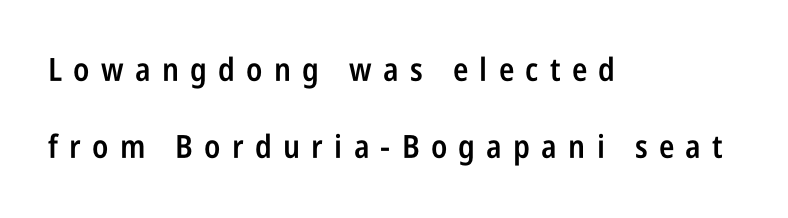
The image shows 32 px semibold, condensed sans-serif type, upright; set left-aligned, loose line spacing (2.4x), unusually wide letter spacing (+0.35 em), not underlined; low stroke contrast and a large x-height.
